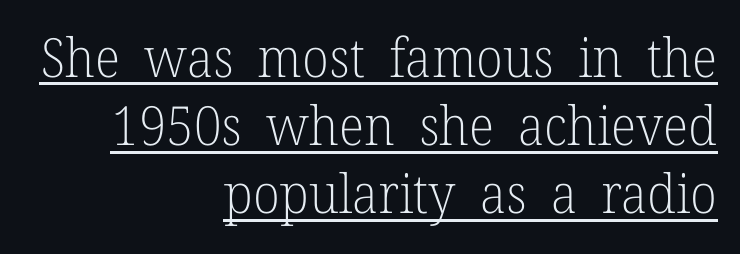
The image shows 54 px light serif type, upright; set right-aligned, normal line spacing (1.26x), normal letter spacing, underlined; low stroke contrast and a medium x-height.
